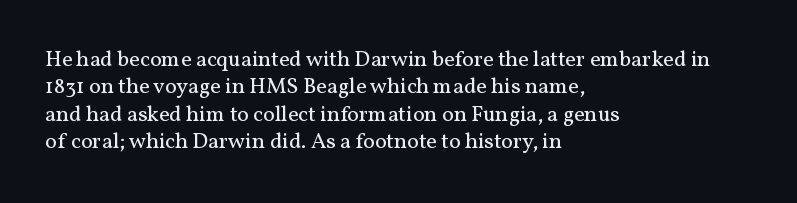
Rendered with straight, roman letterforms. Weight: not bold — regular or lighter. Words appear dense and cohesive because spacing is normal. Horizontal alignment here is leftward, the default for most running prose. A clean baseline with only descenders dipping below it.
